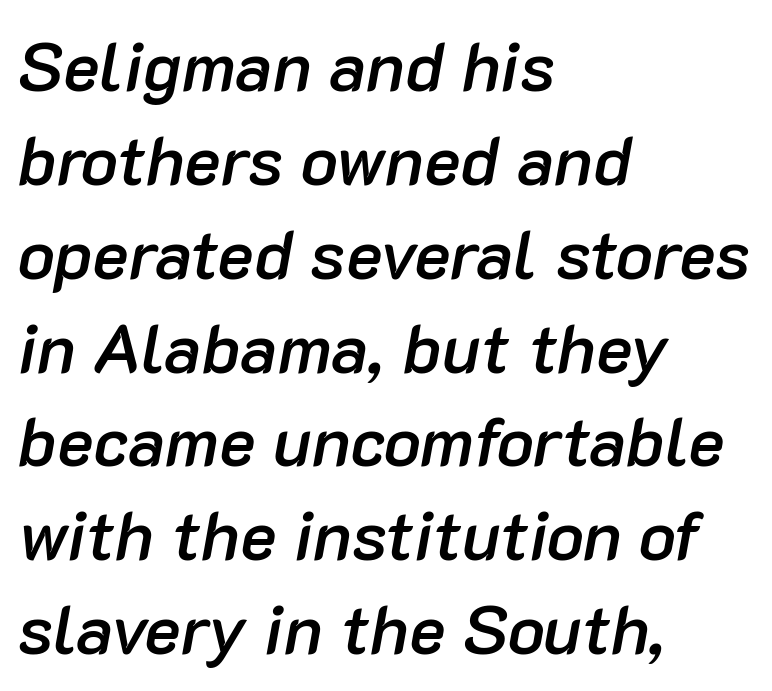
{"italic": "yes", "lean": "right", "slant_degrees": 10, "bold": "semi", "weight": "semibold", "width": "normal", "stroke_contrast": "low", "x_height": "medium", "monospaced": "no", "underline": "no", "align": "left", "line_spacing": "normal", "line_spacing_ratio": 1.36, "letter_spacing": "normal", "letter_spacing_em": 0.0, "glyph_px": 69}
